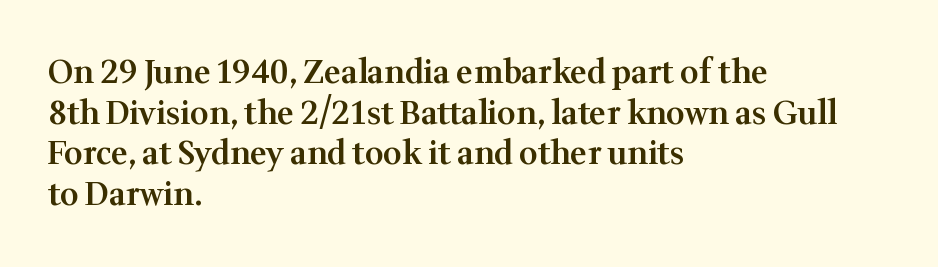
A typesetter would call this leading conventional body-copy spacing. Bold? Not quite — semibold, heavier than regular but stopping short. Style check: upright. The letters sit at their default tracking, neither squeezed nor spread.
